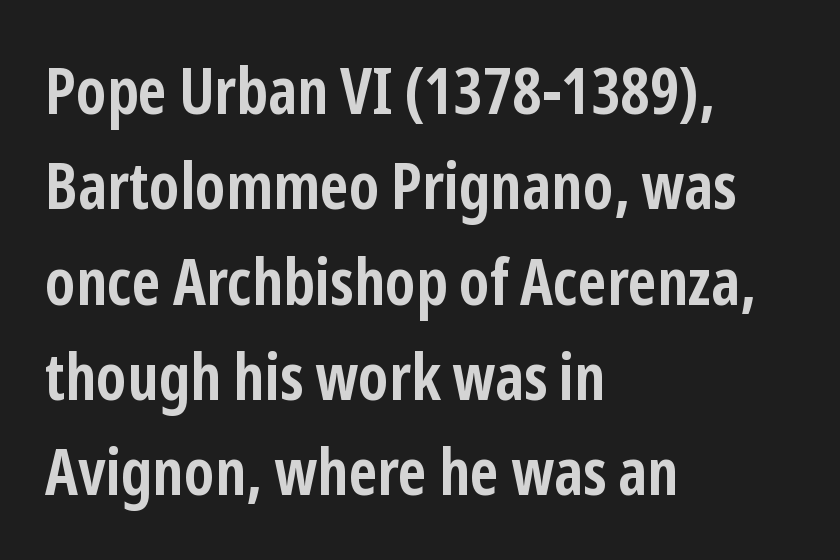
In terms of letterspacing, this is plain default setting. The passage shown is typeset with a sans-serif family. Typographic density is high because the face is bold. Quick note: underline off. Line spacing here is normal. Do the letters lean? They stand straight.
